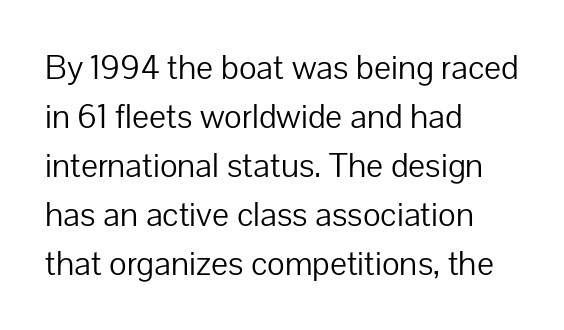
{"serif": "no", "italic": "no", "bold": "no", "weight": "light", "width": "normal", "stroke_contrast": "low", "x_height": "medium", "monospaced": "no", "underline": "no", "align": "left", "line_spacing": "normal", "line_spacing_ratio": 1.44, "letter_spacing": "normal", "letter_spacing_em": 0.0, "glyph_px": 34}
